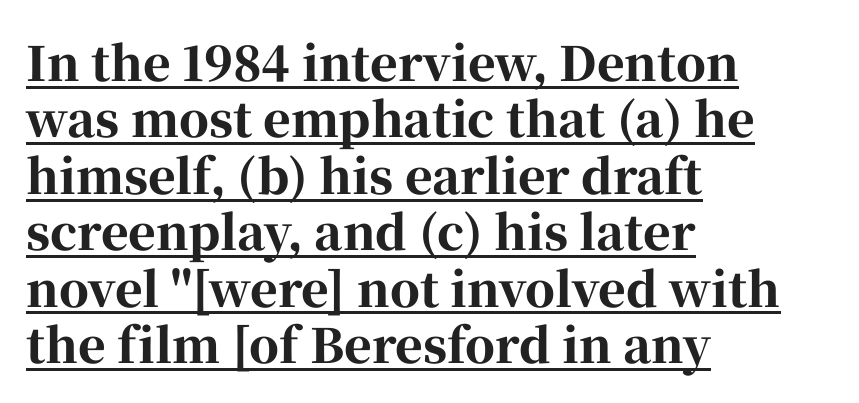
The image shows 47 px bold serif type, upright; set left-aligned, line spacing 1.2x, normal letter spacing, underlined; high stroke contrast and a medium x-height.
